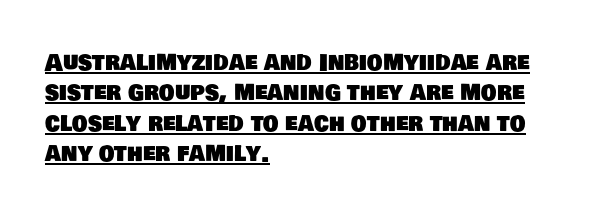
The image shows 22 px text type; set left-aligned, normal line spacing (1.38x), normal letter spacing, underlined.
